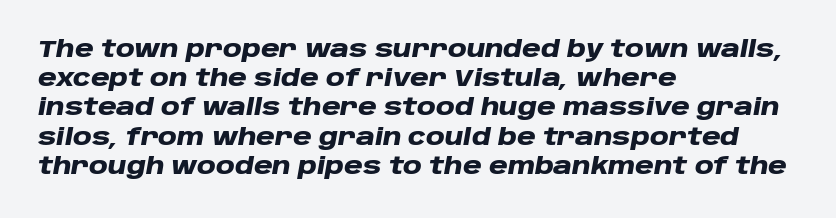
Q: Is the text bold? A: Yes.
Q: Is the text italic (slanted)? A: Yes, it leans right by about 10 degrees.
Q: Is the text underlined? A: No.
Q: How is the paragraph aligned? A: Left-aligned.
Q: Is the spacing between letters normal or unusually wide? A: Normal.
Q: Is the spacing between lines tight, normal or loose? A: Normal.
